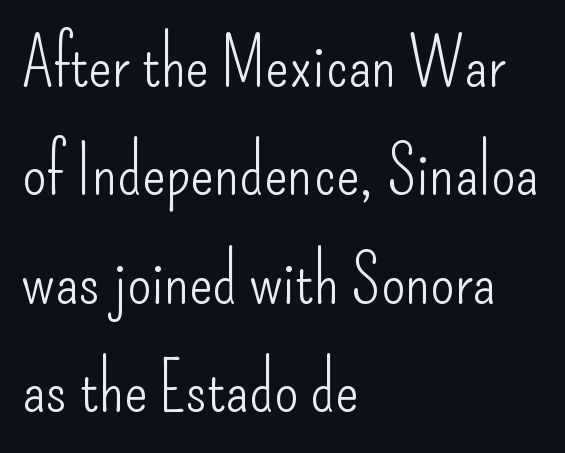
Q: Is the text bold? A: No.
Q: Is the text italic (slanted)? A: No, it is upright.
Q: Is the typeface a serif or a sans-serif typeface? A: Sans-serif.
Q: Is the text underlined? A: No.
Q: How is the paragraph aligned? A: Left-aligned.
Q: Is the spacing between letters normal or unusually wide? A: Normal.
Q: Is the spacing between lines tight, normal or loose? A: Normal.
Q: Width (condensed, normal, or wide)? A: Condensed.
Q: Stroke contrast? A: Low.
Q: x-height? A: Small.
Q: Monospaced? A: No.
